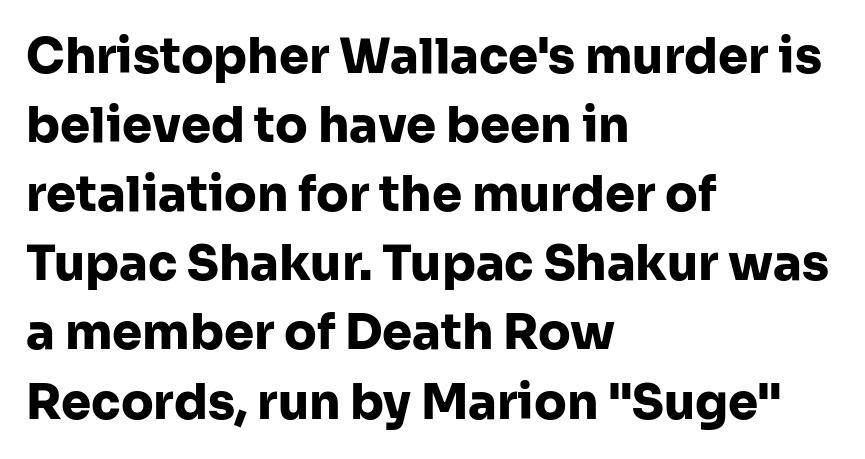
Q: Is the text bold? A: Yes.
Q: Is the text italic (slanted)? A: No, it is upright.
Q: Is the typeface a serif or a sans-serif typeface? A: Sans-serif.
Q: Is the text underlined? A: No.
Q: How is the paragraph aligned? A: Left-aligned.
Q: Is the spacing between letters normal or unusually wide? A: Normal.
Q: Is the spacing between lines tight, normal or loose? A: Normal.
Q: Width (condensed, normal, or wide)? A: Normal.
Q: Stroke contrast? A: Low.
Q: x-height? A: Medium.
Q: Monospaced? A: No.
